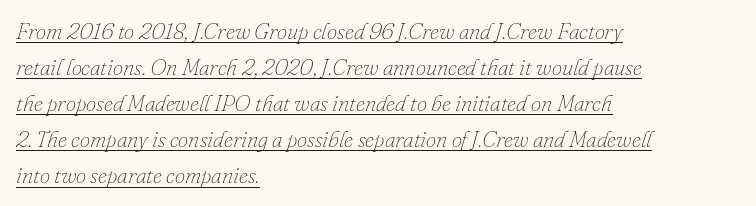
{"italic": "yes", "lean": "right", "slant_degrees": 16, "bold": "no", "underline": "yes", "align": "left", "line_spacing": "normal", "line_spacing_ratio": 1.57, "letter_spacing": "normal", "letter_spacing_em": 0.0, "glyph_px": 23}
